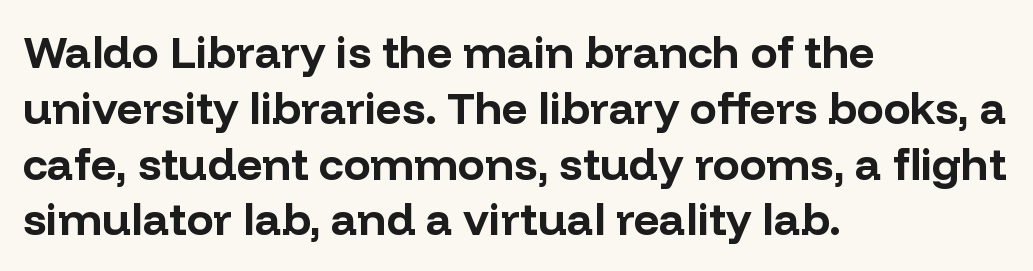
The letters stand straight up with perfectly vertical stems. Looks like regular typesetting: each glyph gets only the width it needs. Nobody drew a line under any word here. Line beginnings align vertically; line endings do not. A dark, heavy texture on the line: the type is bold.
